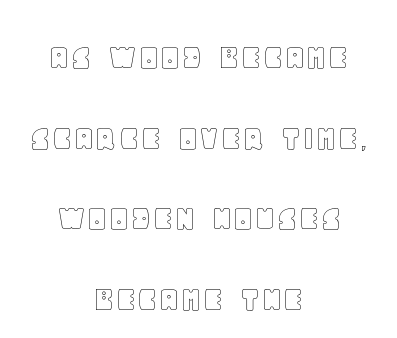
{"italic": "no", "width": "normal", "x_height": "large", "monospaced": "no", "underline": "no", "align": "center", "line_spacing": "loose", "line_spacing_ratio": 2.12, "letter_spacing": "normal", "letter_spacing_em": 0.0, "glyph_px": 38}
